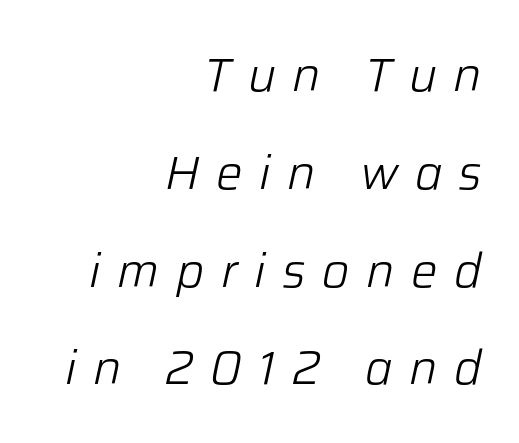
The image shows 47 px light type, italic (leaning right); set right-aligned, loose line spacing (2.08x), unusually wide letter spacing (+0.35 em), not underlined; low stroke contrast and a medium x-height.
